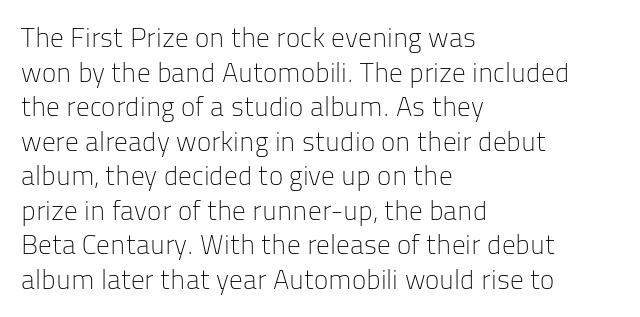
{"italic": "no", "bold": "no", "underline": "no", "align": "left", "line_spacing": "normal", "line_spacing_ratio": 1.28, "letter_spacing": "normal", "letter_spacing_em": 0.0, "glyph_px": 27}
